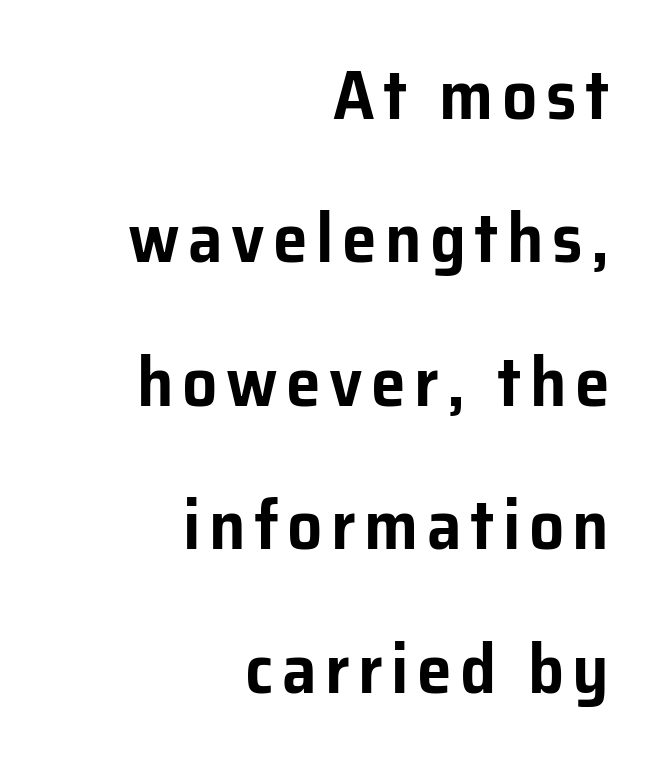
{"serif": "no", "italic": "no", "width": "normal", "stroke_contrast": "low", "x_height": "medium", "monospaced": "no", "underline": "no", "align": "right", "line_spacing": "loose", "line_spacing_ratio": 2.05, "glyph_px": 70}
